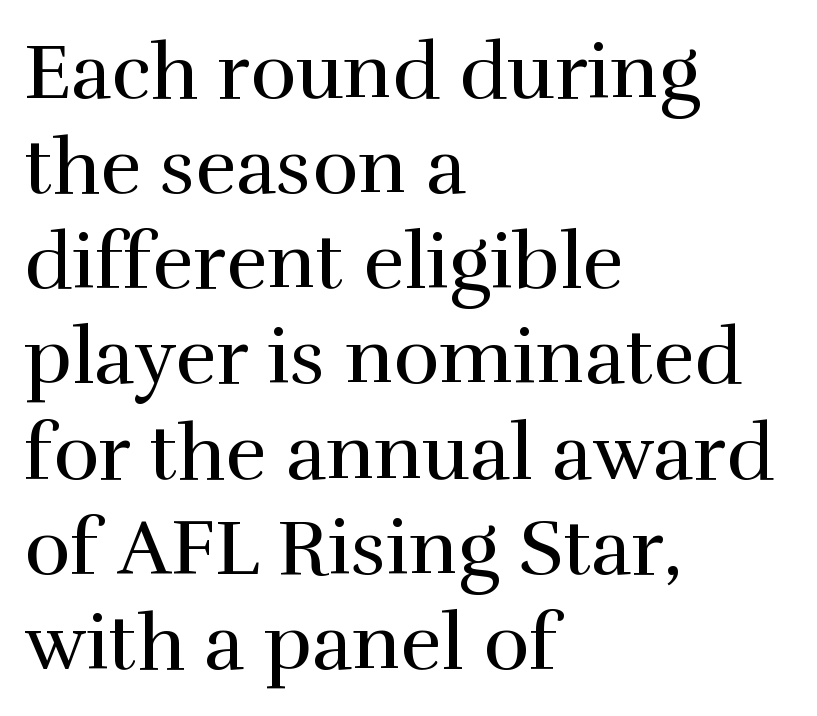
Q: Is the text bold? A: No.
Q: Is the text italic (slanted)? A: No, it is upright.
Q: Is the typeface a serif or a sans-serif typeface? A: Serif.
Q: Is the text underlined? A: No.
Q: How is the paragraph aligned? A: Left-aligned.
Q: Is the spacing between letters normal or unusually wide? A: Normal.
Q: Width (condensed, normal, or wide)? A: Normal.
Q: Stroke contrast? A: High.
Q: x-height? A: Medium.
Q: Monospaced? A: No.
